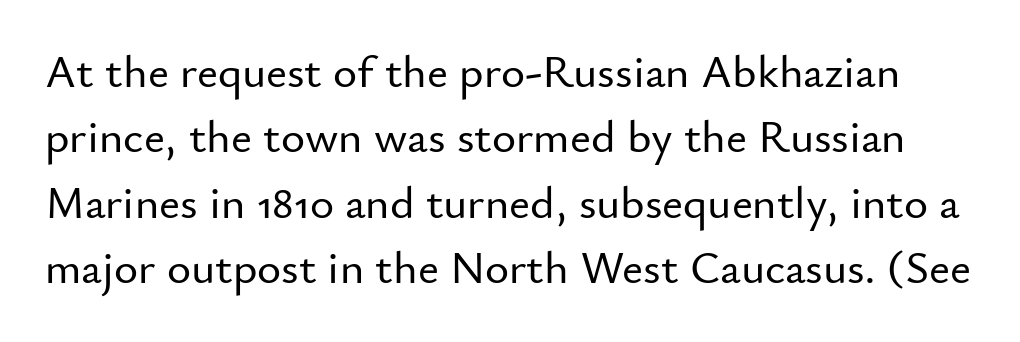
Q: Is the text italic (slanted)? A: No, it is upright.
Q: Is the typeface a serif or a sans-serif typeface? A: Sans-serif.
Q: Is the text underlined? A: No.
Q: Is the spacing between letters normal or unusually wide? A: Normal.
Q: Is the spacing between lines tight, normal or loose? A: Normal.
Q: Width (condensed, normal, or wide)? A: Normal.
Q: Stroke contrast? A: Low.
Q: x-height? A: Small.
Q: Monospaced? A: No.
